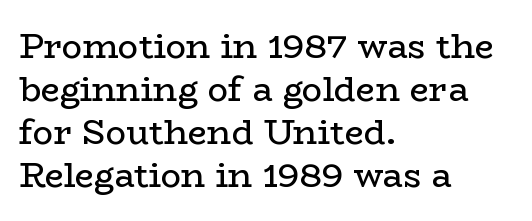
The image shows 34 px regular-weight, wide serif type, upright; set left-aligned, normal line spacing (1.26x), normal letter spacing, not underlined; low stroke contrast and a medium x-height.
